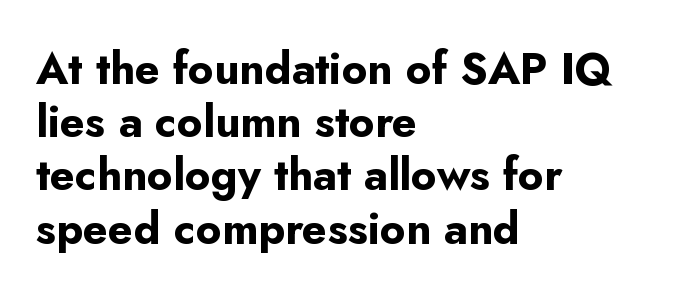
Q: Is the text bold? A: Yes.
Q: Is the text italic (slanted)? A: No, it is upright.
Q: Is the typeface a serif or a sans-serif typeface? A: Sans-serif.
Q: Is the text underlined? A: No.
Q: How is the paragraph aligned? A: Left-aligned.
Q: Is the spacing between letters normal or unusually wide? A: Normal.
Q: Width (condensed, normal, or wide)? A: Normal.
Q: Stroke contrast? A: Low.
Q: x-height? A: Small.
Q: Monospaced? A: No.
